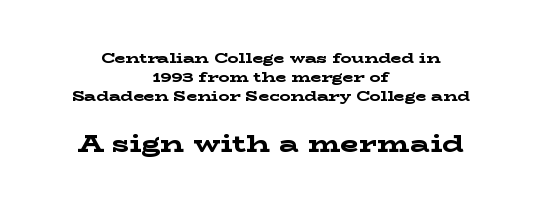
{"italic": "no", "bold": "yes", "underline": "no", "align": "center", "line_spacing": "normal", "line_spacing_ratio": 1.37, "letter_spacing": "normal", "letter_spacing_em": 0.0, "larger_block": "second", "size_ratio": 1.71, "glyph_px": 24}
